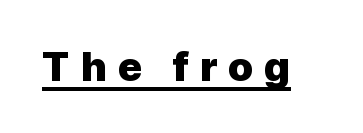
The image shows 40 px heavy sans-serif type, upright; set unusually wide letter spacing (+0.28 em), underlined; a medium x-height.
